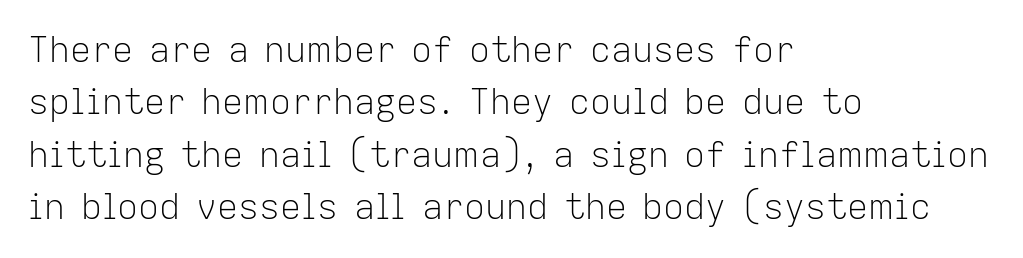
Q: Is the text bold? A: No.
Q: Is the text italic (slanted)? A: No, it is upright.
Q: Is the typeface a serif or a sans-serif typeface? A: Sans-serif.
Q: Is the text underlined? A: No.
Q: How is the paragraph aligned? A: Left-aligned.
Q: Is the spacing between letters normal or unusually wide? A: Normal.
Q: Is the spacing between lines tight, normal or loose? A: Normal.
Q: Width (condensed, normal, or wide)? A: Normal.
Q: Stroke contrast? A: Low.
Q: x-height? A: Medium.
Q: Monospaced? A: No.
